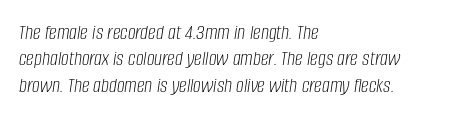
This rendering features lettering with no underline. Notice how the passage keeps a crisp vertical edge on the left only. The weight tops out at a normal text grade. Is the type slanted? Yes — the strokes lean at a clear angle.
